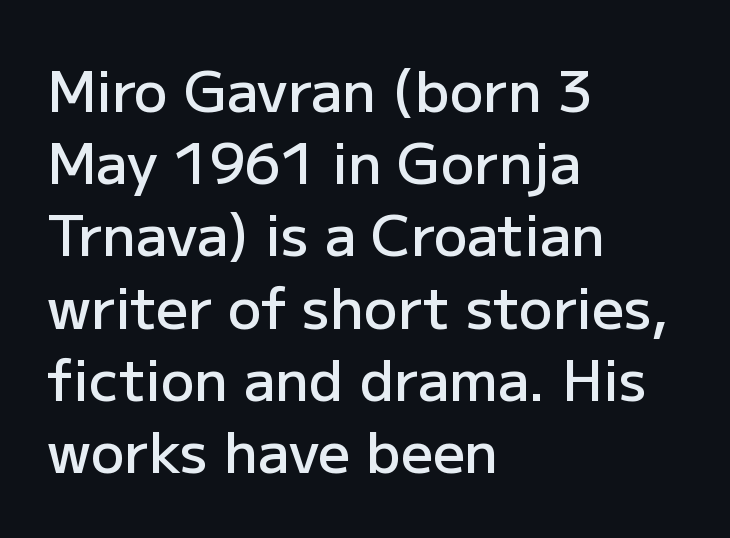
{"serif": "no", "italic": "no", "bold": "semi", "weight": "semibold", "width": "normal", "stroke_contrast": "low", "x_height": "medium", "monospaced": "no", "underline": "no", "align": "left", "line_spacing": "normal", "line_spacing_ratio": 1.29, "letter_spacing": "normal", "letter_spacing_em": 0.0, "glyph_px": 56}
